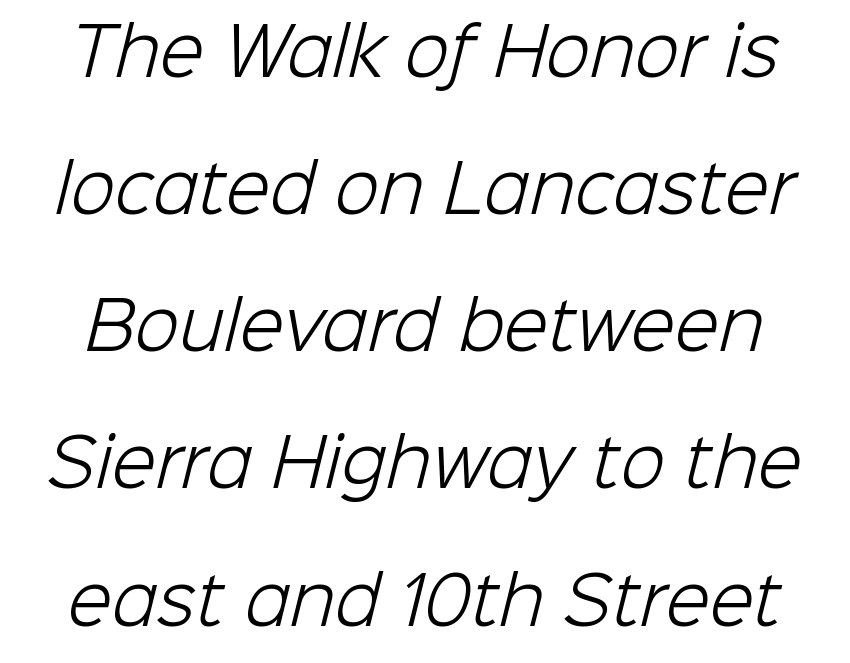
The image shows 65 px light sans-serif type; set loose line spacing (2.11x), normal letter spacing, not underlined; low stroke contrast and a medium x-height.
